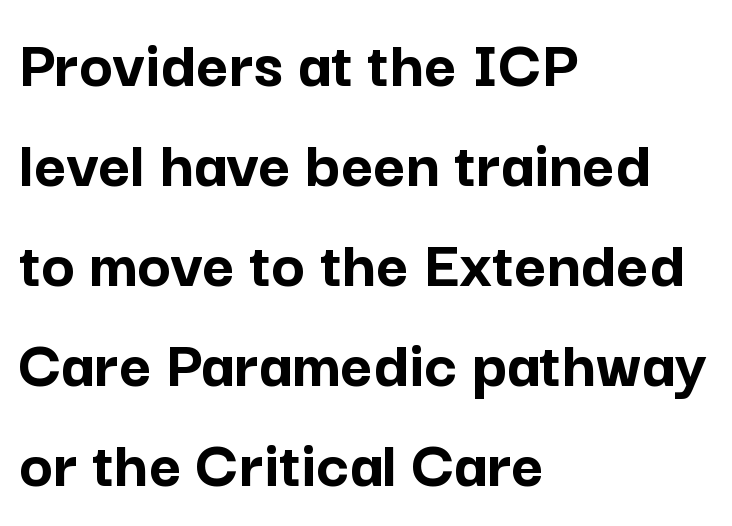
Whoever set this chose a conventional vertical rhythm. Chunky letters — that's bold for sure. Nothing sits at the stroke ends, so this counts as sans-serif. The font's upright variant was chosen for this text. Nothing unusual about the tracking: characters are spaced as the font intends. Think of a printed novel: that variable character pitch is what you see here.
